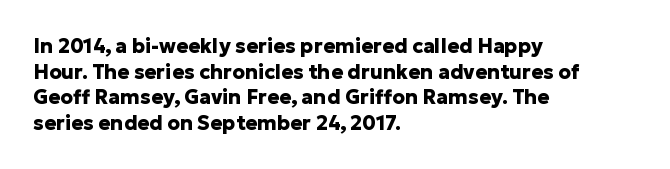
Q: Is the text bold? A: Yes.
Q: Is the text italic (slanted)? A: No, it is upright.
Q: Is the text underlined? A: No.
Q: How is the paragraph aligned? A: Left-aligned.
Q: Is the spacing between letters normal or unusually wide? A: Normal.
Q: Is the spacing between lines tight, normal or loose? A: Normal.
